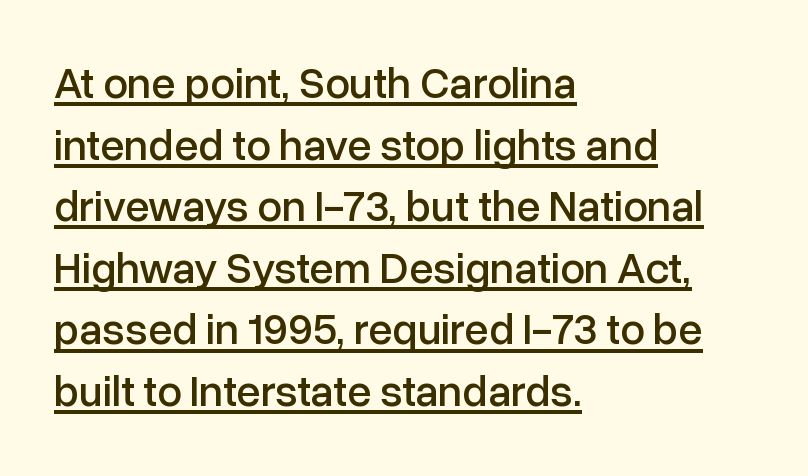
{"serif": "no", "italic": "no", "width": "normal", "stroke_contrast": "low", "x_height": "medium", "monospaced": "no", "underline": "yes", "align": "left", "line_spacing": "normal", "line_spacing_ratio": 1.4, "letter_spacing": "normal", "letter_spacing_em": 0.0, "glyph_px": 44}
